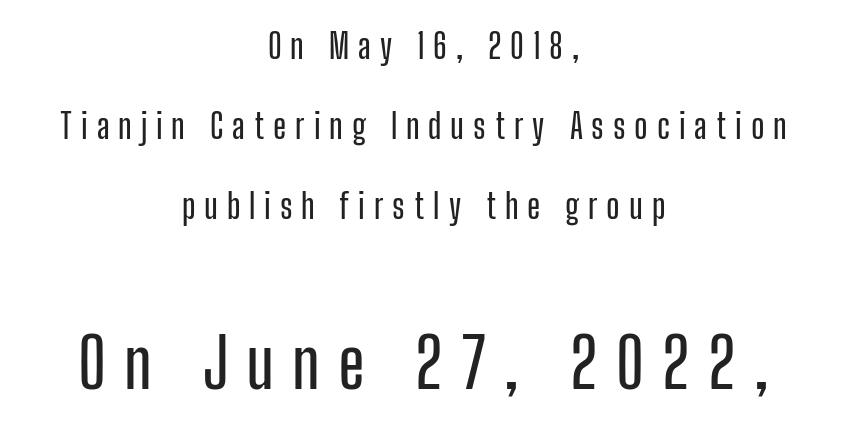
Q: Is the text italic (slanted)? A: No, it is upright.
Q: Is the typeface a serif or a sans-serif typeface? A: Sans-serif.
Q: Is the text underlined? A: No.
Q: How is the paragraph aligned? A: Centered.
Q: Is the spacing between letters normal or unusually wide? A: Unusually wide.
Q: Is the spacing between lines tight, normal or loose? A: Loose.
Q: Which block of text is set in a larger size, the first (top) or the second (bottom)? A: The second (bottom) one.
Q: Width (condensed, normal, or wide)? A: Condensed.
Q: Stroke contrast? A: Low.
Q: x-height? A: Medium.
Q: Monospaced? A: No.
